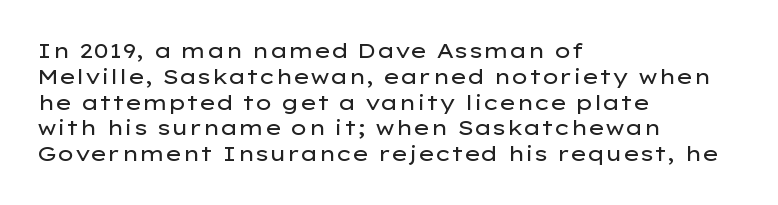
Visually the block forms a straight wall on the left and a jagged coastline on the right. This sample uses plain, unmodified letter spacing. The face looks like a standard text weight, possibly lighter. Check under the words: just untouched page. Does the lettering tilt? It doesn't — this is upright.
